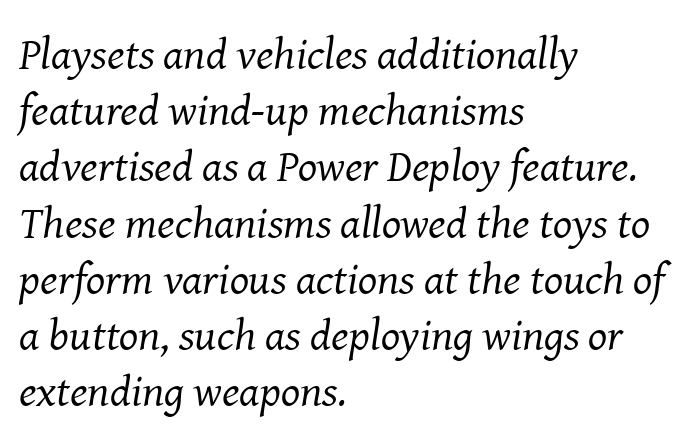
Q: Is the text bold? A: No.
Q: Is the text italic (slanted)? A: Yes, it leans right by about 8 degrees.
Q: Is the typeface a serif or a sans-serif typeface? A: Serif.
Q: Is the text underlined? A: No.
Q: How is the paragraph aligned? A: Left-aligned.
Q: Is the spacing between letters normal or unusually wide? A: Normal.
Q: Is the spacing between lines tight, normal or loose? A: Normal.
Q: Width (condensed, normal, or wide)? A: Normal.
Q: Stroke contrast? A: Medium.
Q: x-height? A: Medium.
Q: Monospaced? A: No.
